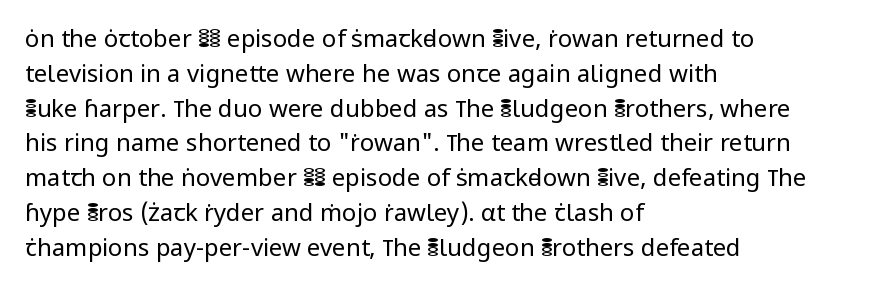
{"italic": "no", "bold": "no", "underline": "no", "align": "left", "line_spacing": "normal", "line_spacing_ratio": 1.45, "letter_spacing": "normal", "letter_spacing_em": 0.0, "glyph_px": 24}
